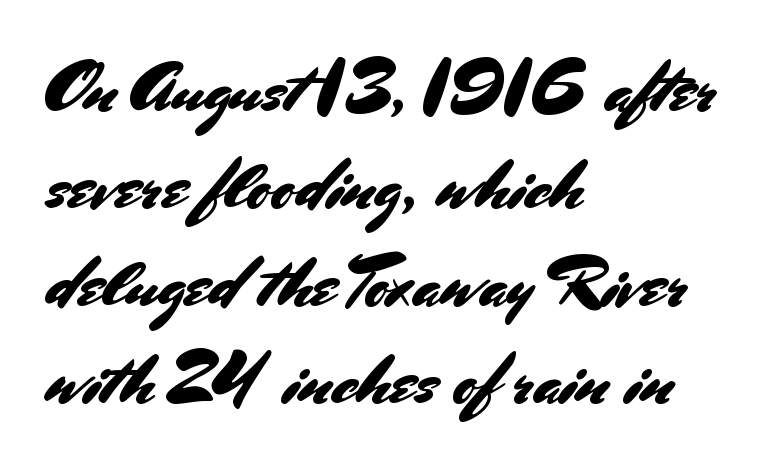
All the whitespace from short lines collects on the right. Clear beneath every line of the passage. If you measured baseline to baseline, you'd find a middling distance. Spacing verdict: proportional, widths tailored to each character.
